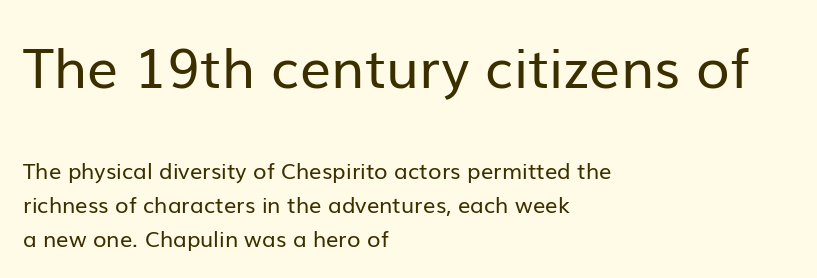
{"serif": "no", "italic": "no", "bold": "no", "weight": "regular", "width": "normal", "stroke_contrast": "low", "x_height": "medium", "monospaced": "no", "underline": "no", "align": "left", "line_spacing": "normal", "line_spacing_ratio": 1.56, "letter_spacing": "normal", "letter_spacing_em": 0.0, "larger_block": "first", "size_ratio": 2.5, "glyph_px": 55}
